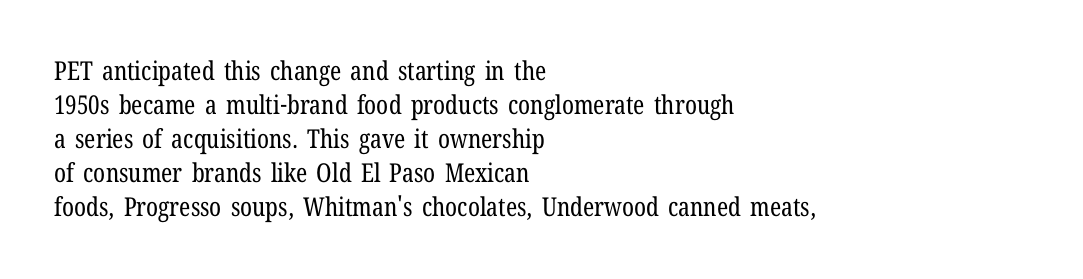
Descenders are the only things crossing below the line. All the whitespace from short lines collects on the right. Characters remain perfectly vertical along every line. The letters sit at their default tracking, neither squeezed nor spread.
